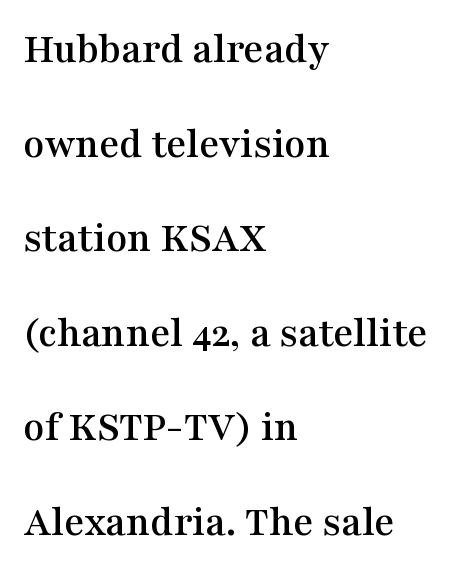
Q: Is the text italic (slanted)? A: No, it is upright.
Q: Is the typeface a serif or a sans-serif typeface? A: Serif.
Q: Is the text underlined? A: No.
Q: How is the paragraph aligned? A: Left-aligned.
Q: Is the spacing between letters normal or unusually wide? A: Normal.
Q: Is the spacing between lines tight, normal or loose? A: Loose.
Q: Width (condensed, normal, or wide)? A: Wide.
Q: Stroke contrast? A: Medium.
Q: x-height? A: Medium.
Q: Monospaced? A: No.
